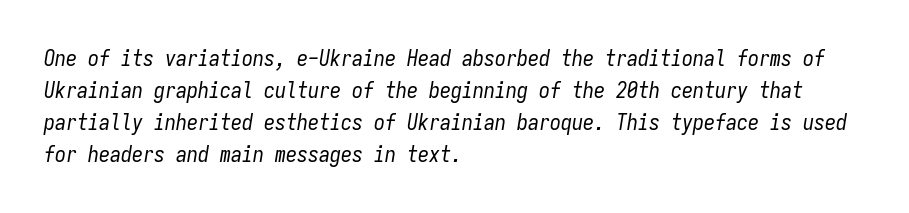
Q: Is the text bold? A: No.
Q: Is the text italic (slanted)? A: Yes, it leans right by about 9 degrees.
Q: Is the text underlined? A: No.
Q: How is the paragraph aligned? A: Left-aligned.
Q: Is the spacing between letters normal or unusually wide? A: Normal.
Q: Is the spacing between lines tight, normal or loose? A: Normal.
